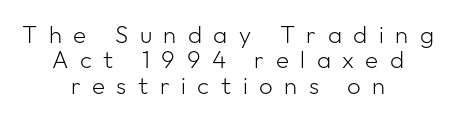
{"italic": "no", "bold": "no", "underline": "no", "align": "center", "line_spacing": "tight", "line_spacing_ratio": 1.06, "letter_spacing": "wide", "letter_spacing_em": 0.48, "glyph_px": 24}
